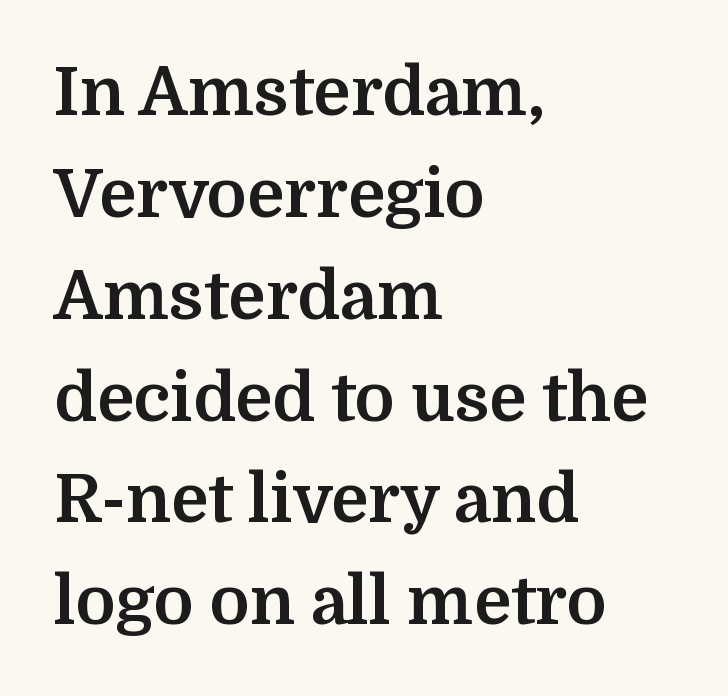
The image shows 67 px bold serif type, upright; set left-aligned, normal line spacing (1.52x), normal letter spacing, not underlined; medium stroke contrast and a medium x-height.
